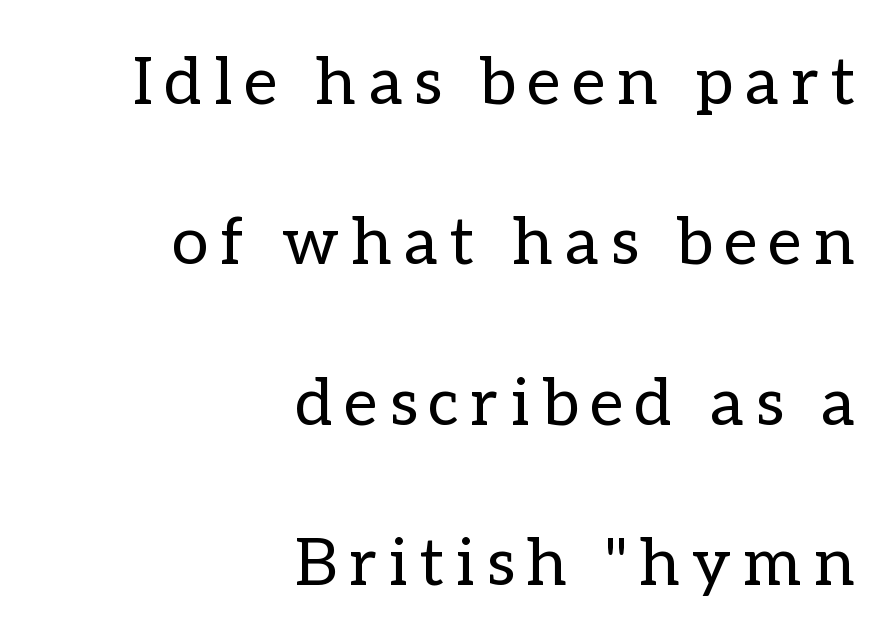
These lines are rendered in a variable-pitch font. Clear beneath every line of the passage. The weight tops out at a normal text grade. Notice the wide empty band between every row — that's loose leading. The font's upright variant was chosen for this text.
